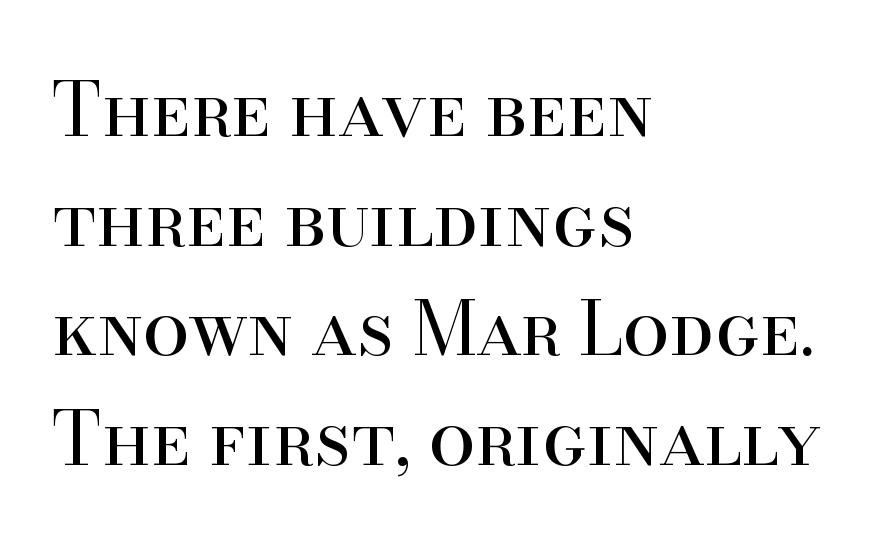
{"serif": "yes", "italic": "no", "bold": "no", "weight": "regular", "width": "normal", "stroke_contrast": "high", "x_height": "small", "monospaced": "no", "underline": "no", "align": "left", "line_spacing": "normal", "line_spacing_ratio": 1.48, "letter_spacing": "normal", "letter_spacing_em": 0.0, "glyph_px": 74}
